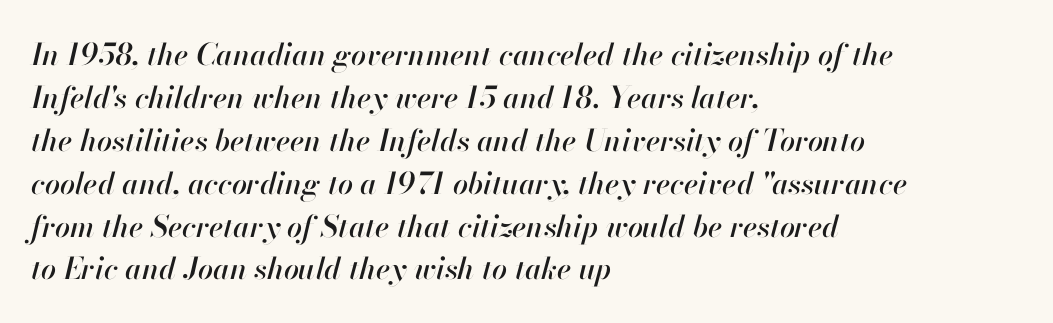
The image shows 30 px text type, italic (leaning right); set left-aligned, normal line spacing (1.43x), normal letter spacing, not underlined; high stroke contrast and a small x-height.
